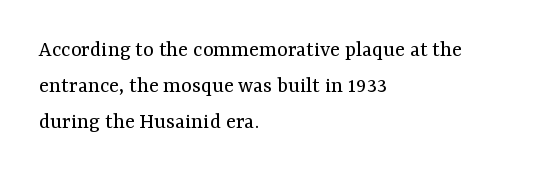
The image shows 23 px text type, upright; set left-aligned, normal line spacing (1.56x), normal letter spacing, not underlined.
